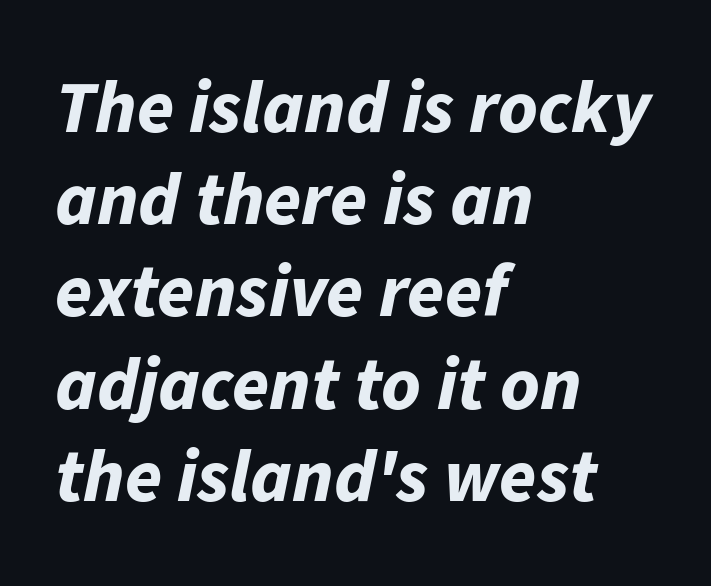
Q: Is the text bold? A: Yes.
Q: Is the text italic (slanted)? A: Yes, it leans right by about 11 degrees.
Q: Is the text underlined? A: No.
Q: How is the paragraph aligned? A: Left-aligned.
Q: Is the spacing between letters normal or unusually wide? A: Normal.
Q: Width (condensed, normal, or wide)? A: Normal.
Q: Stroke contrast? A: Low.
Q: x-height? A: Medium.
Q: Monospaced? A: No.
